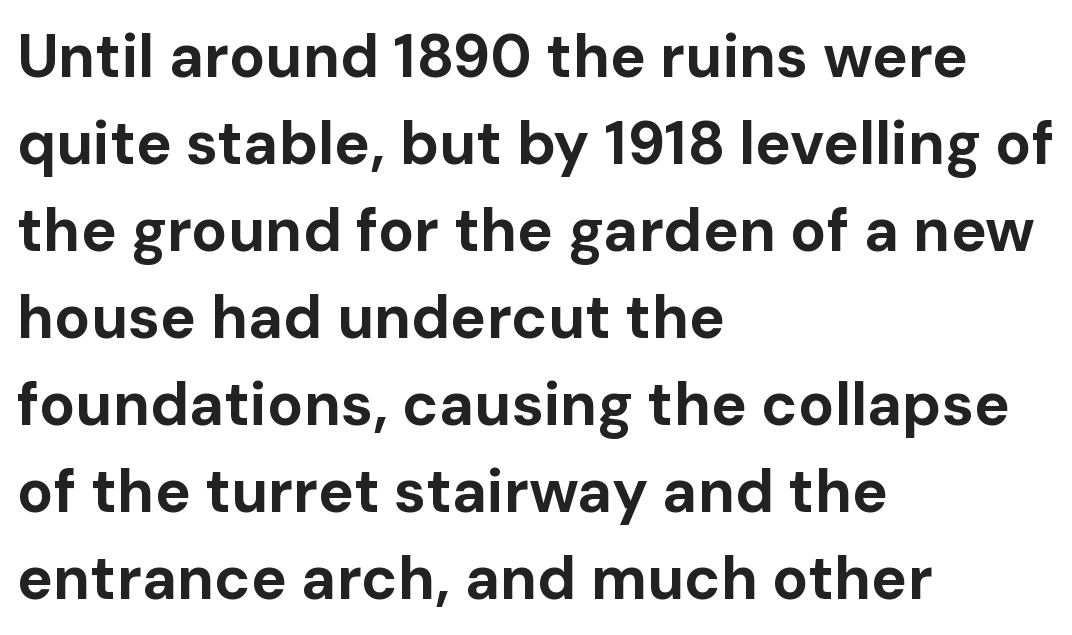
The image shows 60 px bold sans-serif type, upright; set left-aligned, normal line spacing (1.45x), normal letter spacing, not underlined; low stroke contrast and a medium x-height.
